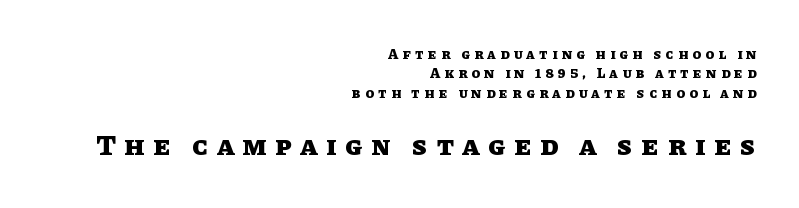
Q: Is the text bold? A: Yes.
Q: Is the text italic (slanted)? A: No, it is upright.
Q: Is the text underlined? A: No.
Q: How is the paragraph aligned? A: Right-aligned.
Q: Is the spacing between letters normal or unusually wide? A: Unusually wide.
Q: Is the spacing between lines tight, normal or loose? A: Normal.
Q: Which block of text is set in a larger size, the first (top) or the second (bottom)? A: The second (bottom) one.
Q: Width (condensed, normal, or wide)? A: Normal.
Q: Stroke contrast? A: Low.
Q: x-height? A: Large.
Q: Monospaced? A: No.
